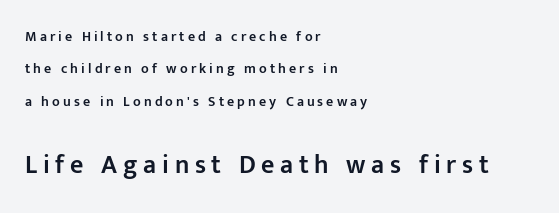
Q: Is the text bold? A: Semi-bold.
Q: Is the text italic (slanted)? A: No, it is upright.
Q: Is the text underlined? A: No.
Q: How is the paragraph aligned? A: Left-aligned.
Q: Is the spacing between letters normal or unusually wide? A: Unusually wide.
Q: Is the spacing between lines tight, normal or loose? A: Loose.
Q: Which block of text is set in a larger size, the first (top) or the second (bottom)? A: The second (bottom) one.
